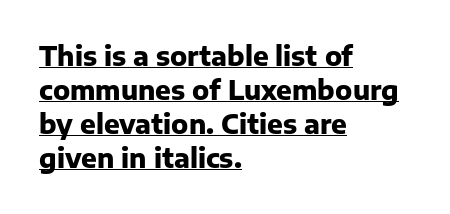
Vertically, the passage feels balanced, rows spaced as you'd expect. Is there any slant? The stems are plumb. A rule runs beneath these lines of type. These lines are set flush left with a ragged right edge. A dark, heavy texture on the line: the type is bold. The passage shown has conventional tracking throughout.
